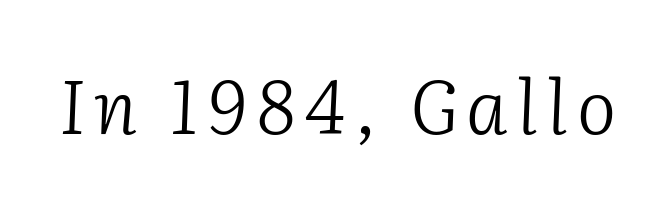
On a weight scale, this lands at 450 or below. Descender tails drop into unmarked territory. Here the designer chose a conventional face with non-uniform glyph widths. Would a proofreader flag this as italicized? Yes. A serif font was chosen for this passage.
